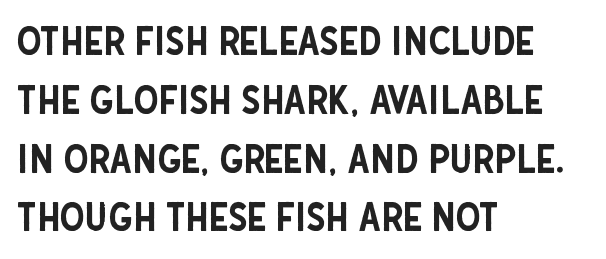
Q: Is the text italic (slanted)? A: No, it is upright.
Q: Is the typeface a serif or a sans-serif typeface? A: Sans-serif.
Q: Is the text underlined? A: No.
Q: How is the paragraph aligned? A: Left-aligned.
Q: Is the spacing between letters normal or unusually wide? A: Normal.
Q: Is the spacing between lines tight, normal or loose? A: Normal.
Q: Width (condensed, normal, or wide)? A: Condensed.
Q: Stroke contrast? A: Low.
Q: x-height? A: Large.
Q: Monospaced? A: No.
